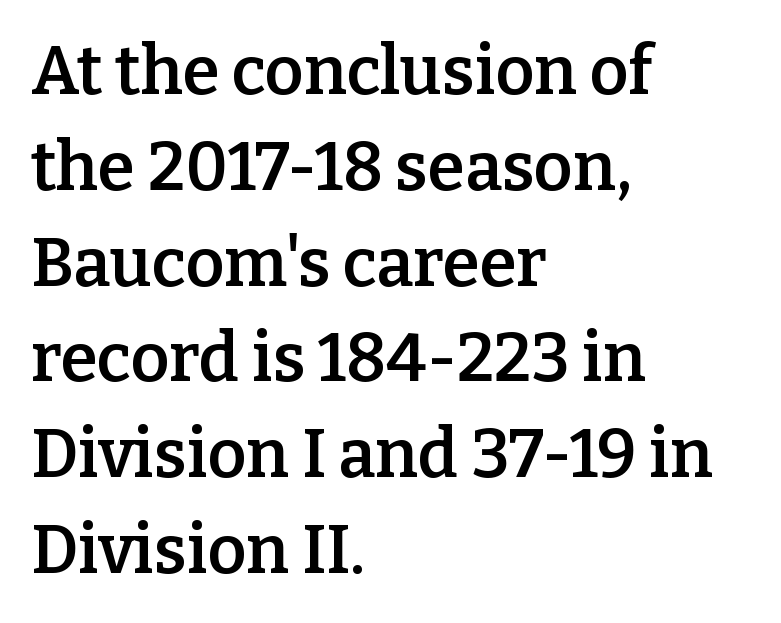
The image shows 67 px semibold serif type, upright; set left-aligned, normal line spacing (1.43x), normal letter spacing, not underlined; low stroke contrast and a medium x-height.
